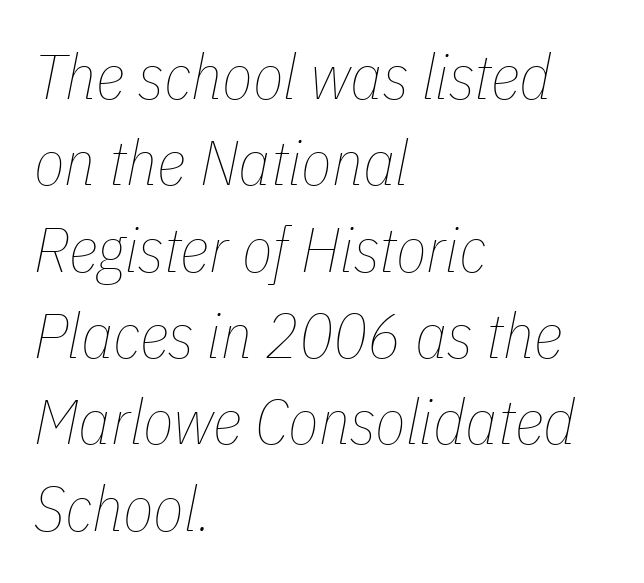
Note the varied advance widths — an 'i' is clearly narrower than an 'm'. The ragged edge is on the right, which tells us the setting is flush left. Caption: standard tracking, unaltered. Each row of text sits above clean, open space.
